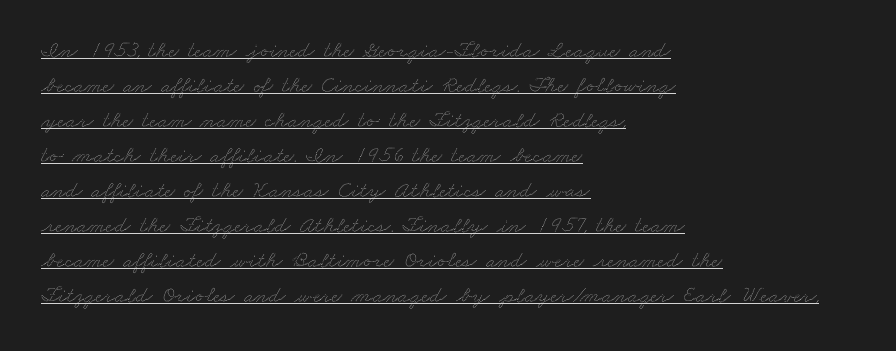
Q: Is the text underlined? A: Yes.
Q: How is the paragraph aligned? A: Left-aligned.
Q: Is the spacing between letters normal or unusually wide? A: Normal.
Q: Is the spacing between lines tight, normal or loose? A: Normal.
